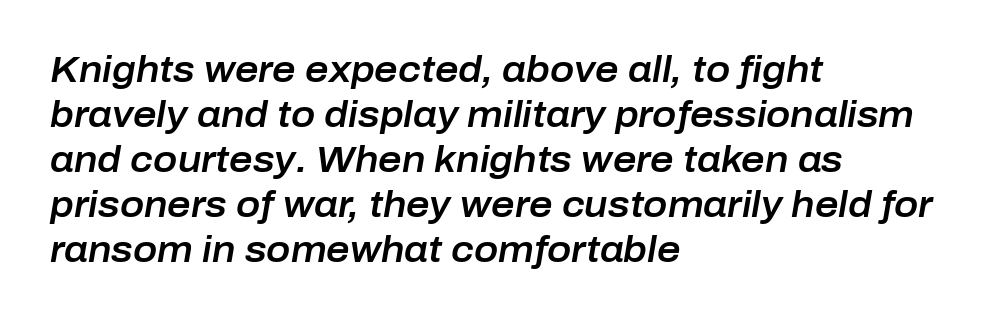
The image shows 36 px text type, italic (leaning right); set left-aligned, normal line spacing (1.25x), normal letter spacing, not underlined; low stroke contrast and a medium x-height.
